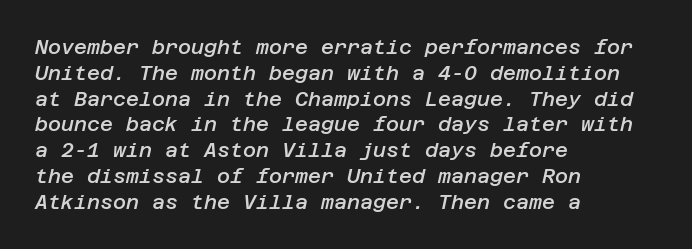
{"italic": "yes", "lean": "right", "slant_degrees": 12, "bold": "semi", "underline": "no", "align": "left", "line_spacing": "normal", "line_spacing_ratio": 1.29, "letter_spacing": "normal", "letter_spacing_em": 0.0, "glyph_px": 20}
